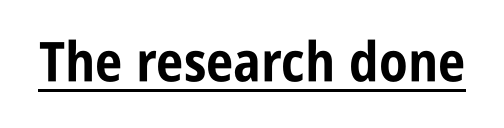
Q: Is the text bold? A: Yes.
Q: Is the text italic (slanted)? A: No, it is upright.
Q: Is the typeface a serif or a sans-serif typeface? A: Sans-serif.
Q: Is the text underlined? A: Yes.
Q: Is the spacing between letters normal or unusually wide? A: Normal.
Q: Width (condensed, normal, or wide)? A: Condensed.
Q: Stroke contrast? A: Low.
Q: x-height? A: Large.
Q: Monospaced? A: No.
